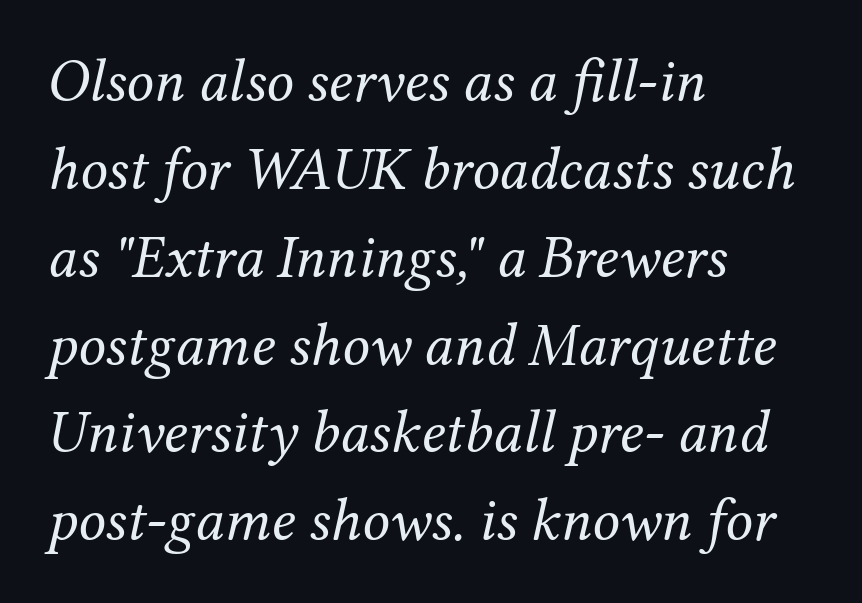
The image shows 61 px regular-weight serif type, italic (leaning right); set left-aligned, normal line spacing (1.44x), normal letter spacing, not underlined; medium stroke contrast and a medium x-height.
